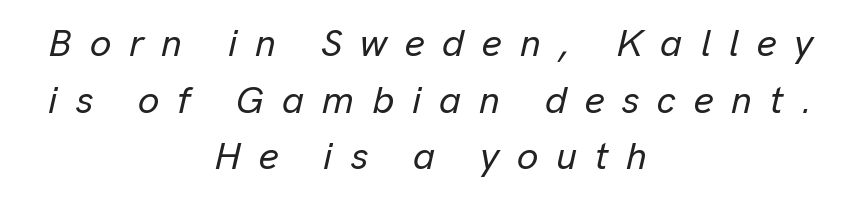
Q: Is the text italic (slanted)? A: Yes, it leans right by about 13 degrees.
Q: Is the text underlined? A: No.
Q: How is the paragraph aligned? A: Centered.
Q: Is the spacing between letters normal or unusually wide? A: Unusually wide.
Q: Is the spacing between lines tight, normal or loose? A: Normal.
Q: Width (condensed, normal, or wide)? A: Normal.
Q: Stroke contrast? A: Low.
Q: x-height? A: Medium.
Q: Monospaced? A: No.
